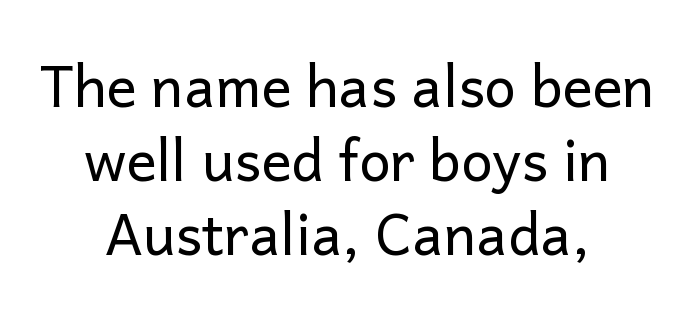
The image shows 56 px regular-weight sans-serif type, upright; set centered, normal line spacing (1.32x), normal letter spacing, not underlined; low stroke contrast and a medium x-height.
